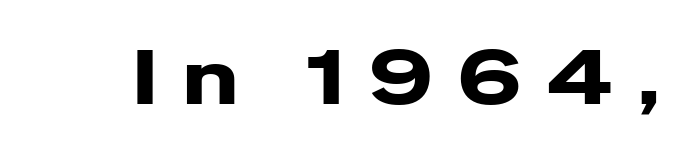
The specimen omits any rule beneath the text block's lines. What stands out about the letter spacing? Its width — letters are far apart. Think of a printed novel: that variable character pitch is what you see here. The letters carry no serifs — their stems end cleanly without finishing strokes.
